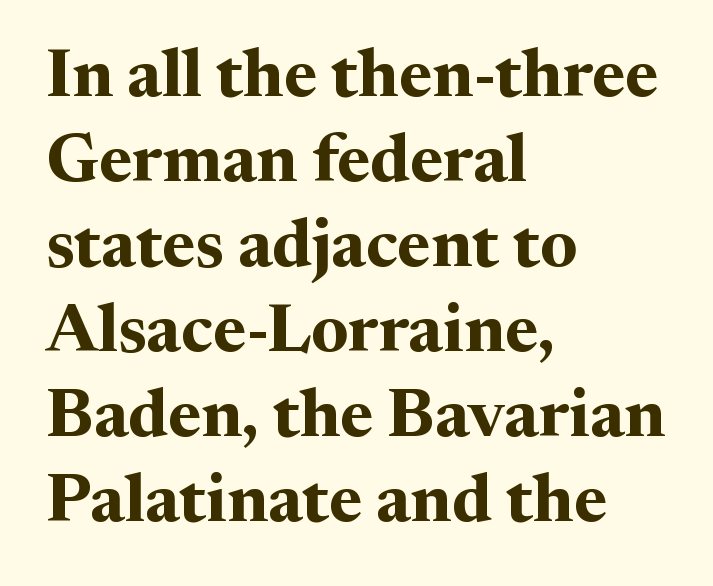
The image shows 68 px bold serif type, upright; set left-aligned, normal line spacing (1.25x), normal letter spacing, not underlined; medium stroke contrast and a medium x-height.
